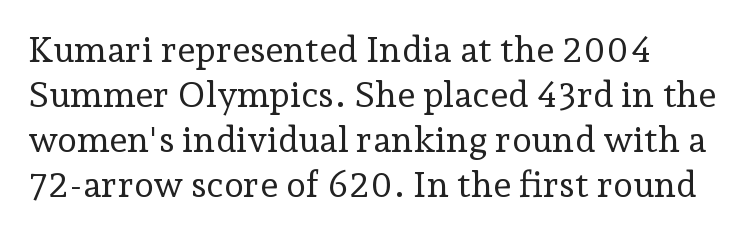
{"serif": "yes", "italic": "no", "bold": "no", "weight": "regular", "width": "normal", "stroke_contrast": "low", "x_height": "medium", "monospaced": "no", "underline": "no", "line_spacing": "normal", "line_spacing_ratio": 1.25, "letter_spacing": "normal", "letter_spacing_em": 0.0, "glyph_px": 36}
